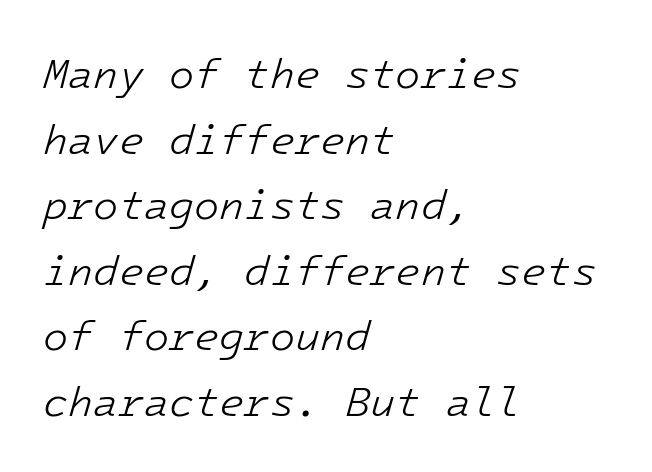
{"italic": "yes", "lean": "right", "slant_degrees": 16, "bold": "no", "weight": "light", "width": "normal", "stroke_contrast": "low", "x_height": "medium", "monospaced": "yes", "underline": "no", "align": "left", "line_spacing": "normal", "line_spacing_ratio": 1.6, "letter_spacing": "normal", "letter_spacing_em": 0.0, "glyph_px": 41}
